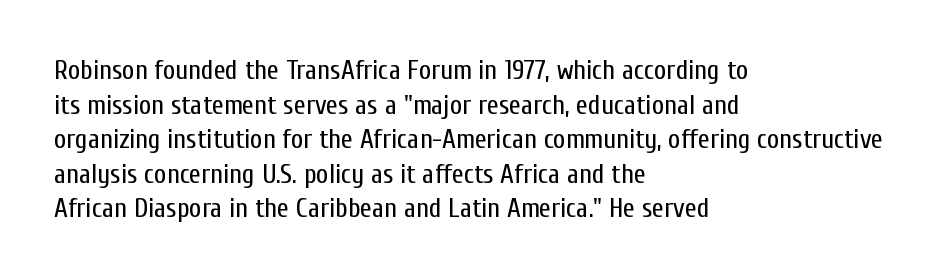
The block of text has a typical density, with ordinary space between rows. Which margin do the lines hug? The left one — the right edge is uneven. The space directly below the letters is spotless. This is the regular roman posture of the typeface. Does extra space separate the letters? No, they use regular spacing.
